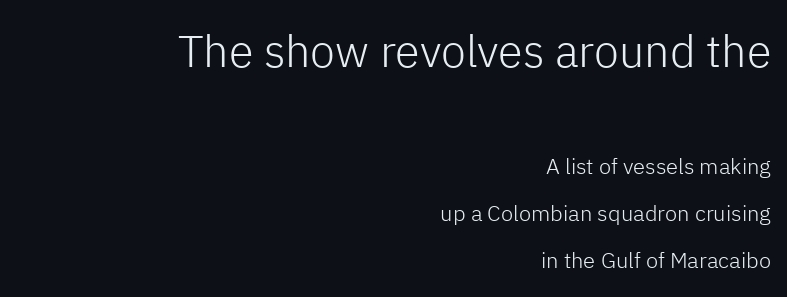
{"serif": "no", "italic": "no", "bold": "no", "weight": "light", "width": "normal", "stroke_contrast": "low", "x_height": "medium", "monospaced": "no", "underline": "no", "align": "right", "line_spacing": "loose", "line_spacing_ratio": 2.15, "letter_spacing": "normal", "letter_spacing_em": 0.0, "larger_block": "first", "size_ratio": 2.05, "glyph_px": 45}
